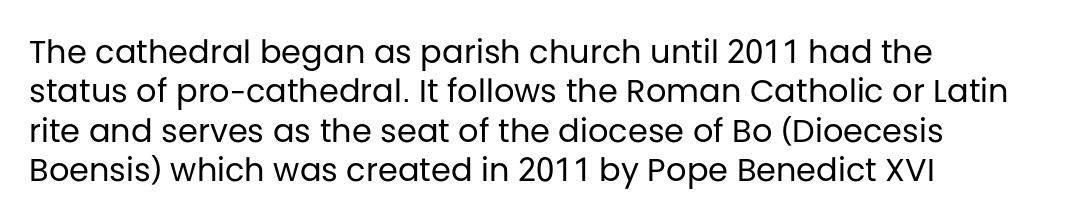
Here the designer chose a conventional face with non-uniform glyph widths. Reading down the block, your eye returns to a fixed left position each line. Only glyphs here, with clear space below each row. Is this a heavy cut? Hardly; it is regular or lighter.
